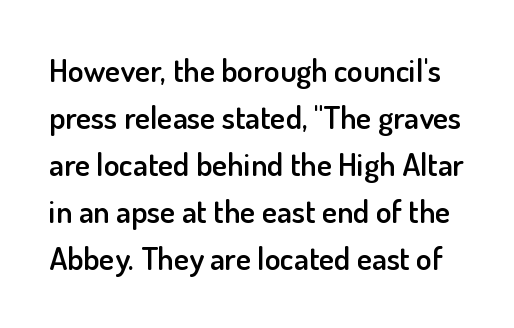
{"serif": "no", "italic": "no", "bold": "semi", "weight": "semibold", "width": "normal", "stroke_contrast": "low", "x_height": "small", "monospaced": "no", "underline": "no", "line_spacing": "normal", "line_spacing_ratio": 1.47, "letter_spacing": "normal", "letter_spacing_em": 0.0, "glyph_px": 32}
